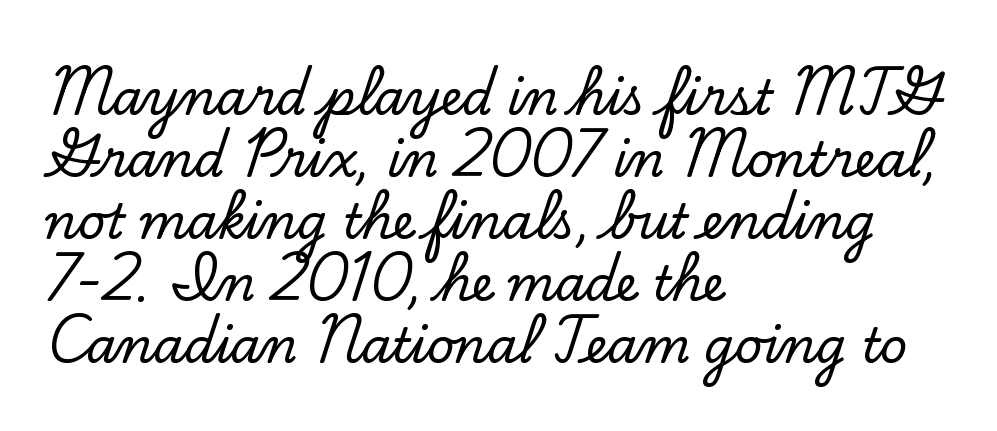
Q: Is the text italic (slanted)? A: Yes.
Q: Is the typeface a serif or a sans-serif typeface? A: Serif.
Q: Is the text underlined? A: No.
Q: How is the paragraph aligned? A: Left-aligned.
Q: Is the spacing between letters normal or unusually wide? A: Normal.
Q: Is the spacing between lines tight, normal or loose? A: Normal.
Q: Width (condensed, normal, or wide)? A: Normal.
Q: Stroke contrast? A: Low.
Q: x-height? A: Small.
Q: Monospaced? A: No.
